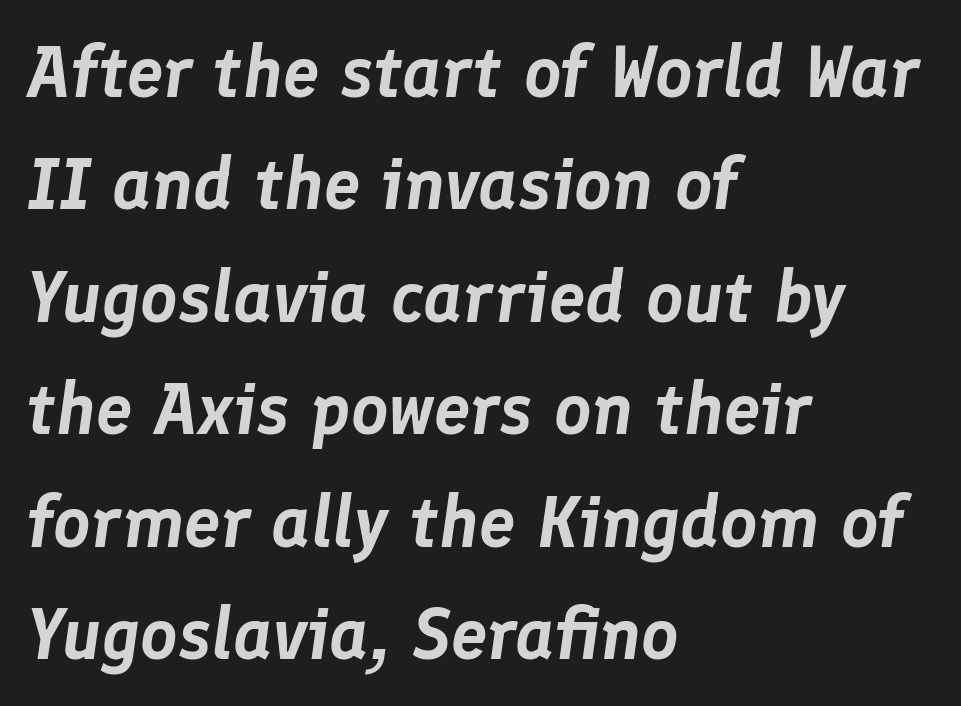
{"italic": "yes", "lean": "right", "slant_degrees": 8, "width": "normal", "stroke_contrast": "low", "x_height": "medium", "monospaced": "no", "underline": "no", "align": "left", "line_spacing": "normal", "line_spacing_ratio": 1.54, "letter_spacing": "normal", "letter_spacing_em": 0.0, "glyph_px": 73}
